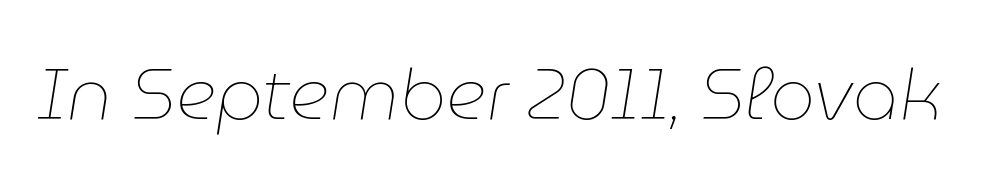
The image shows 71 px thin type, italic (leaning right); set normal letter spacing, not underlined; low stroke contrast and a medium x-height.
